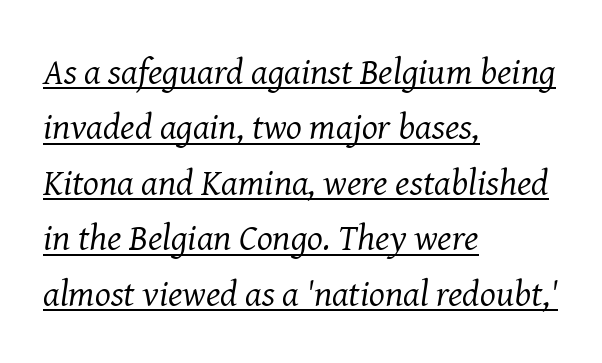
Q: Is the text bold? A: No.
Q: Is the text italic (slanted)? A: Yes, it leans right by about 8 degrees.
Q: Is the typeface a serif or a sans-serif typeface? A: Serif.
Q: Is the text underlined? A: Yes.
Q: How is the paragraph aligned? A: Left-aligned.
Q: Is the spacing between letters normal or unusually wide? A: Normal.
Q: Is the spacing between lines tight, normal or loose? A: Normal.
Q: Width (condensed, normal, or wide)? A: Normal.
Q: Stroke contrast? A: Medium.
Q: x-height? A: Medium.
Q: Monospaced? A: No.
